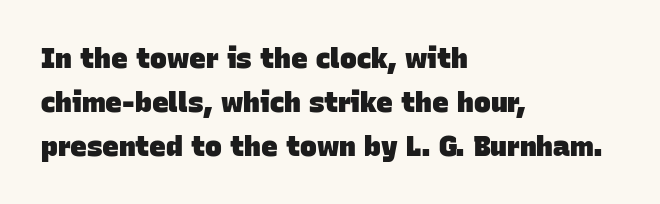
{"serif": "no", "bold": "yes", "weight": "heavy", "width": "normal", "stroke_contrast": "low", "x_height": "large", "monospaced": "no", "underline": "no", "align": "left", "line_spacing": "normal", "line_spacing_ratio": 1.57, "letter_spacing": "normal", "letter_spacing_em": 0.0, "glyph_px": 28}
